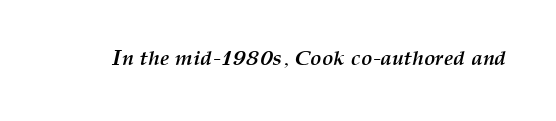
{"italic": "yes", "lean": "right", "slant_degrees": 12, "bold": "yes", "underline": "no", "letter_spacing": "normal", "letter_spacing_em": 0.0, "glyph_px": 21}
